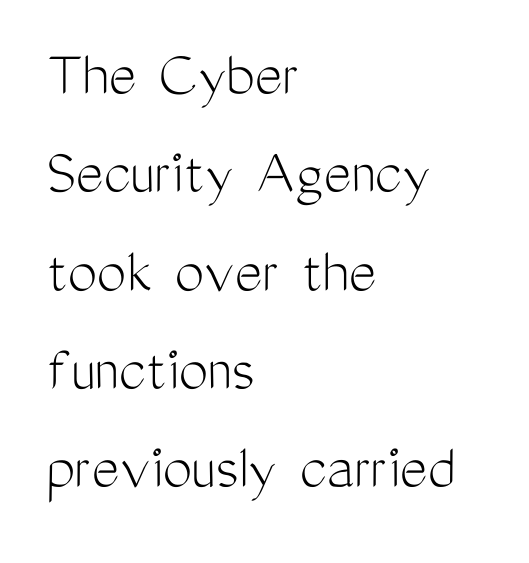
The image shows 66 px light, condensed sans-serif type, upright; set left-aligned, normal line spacing (1.49x), normal letter spacing, not underlined; medium stroke contrast and a medium x-height.
